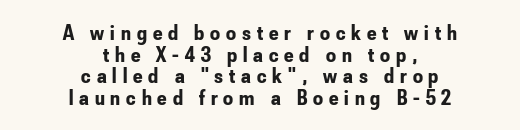
The image shows 22 px bold type, upright; set centered, tight line spacing (0.98x), unusually wide letter spacing (+0.27 em), not underlined.
